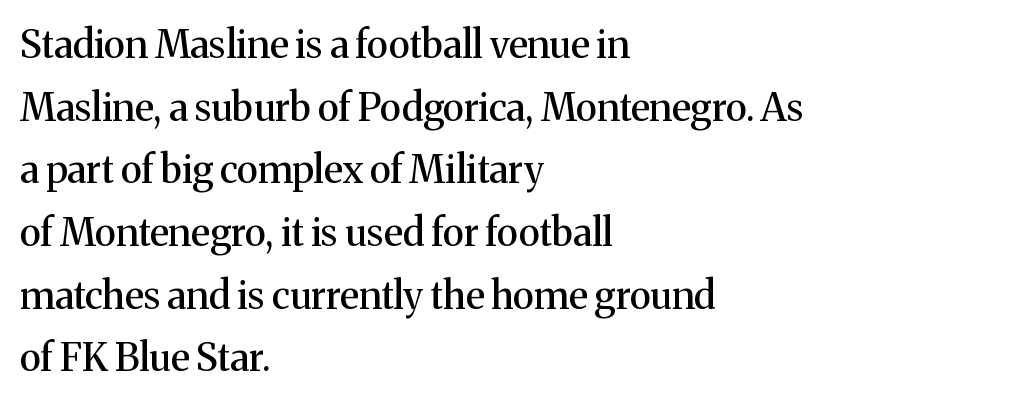
Quick note: interline space is typical. The lines in this sample share a left origin and differ only in where they stop. Are there feet on the stems? There are — it's a serif. Underline: absent. The font's upright variant was chosen for this text. Each letter keeps its own natural width here, so spacing adapts to shape.
